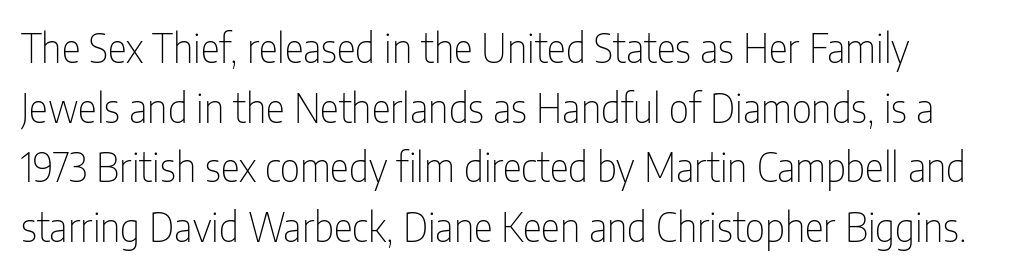
Q: Is the text bold? A: No.
Q: Is the text italic (slanted)? A: No, it is upright.
Q: Is the typeface a serif or a sans-serif typeface? A: Sans-serif.
Q: Is the text underlined? A: No.
Q: Is the spacing between letters normal or unusually wide? A: Normal.
Q: Is the spacing between lines tight, normal or loose? A: Normal.
Q: Width (condensed, normal, or wide)? A: Condensed.
Q: Stroke contrast? A: Low.
Q: x-height? A: Medium.
Q: Monospaced? A: No.
